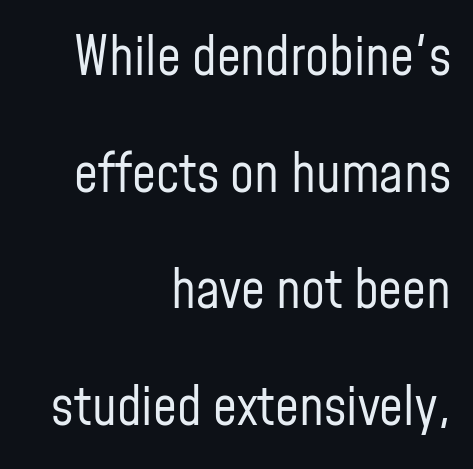
{"serif": "no", "italic": "no", "bold": "no", "weight": "regular", "width": "condensed", "stroke_contrast": "low", "x_height": "medium", "monospaced": "no", "underline": "no", "align": "right", "line_spacing": "loose", "line_spacing_ratio": 2.2, "letter_spacing": "normal", "letter_spacing_em": 0.0, "glyph_px": 53}
